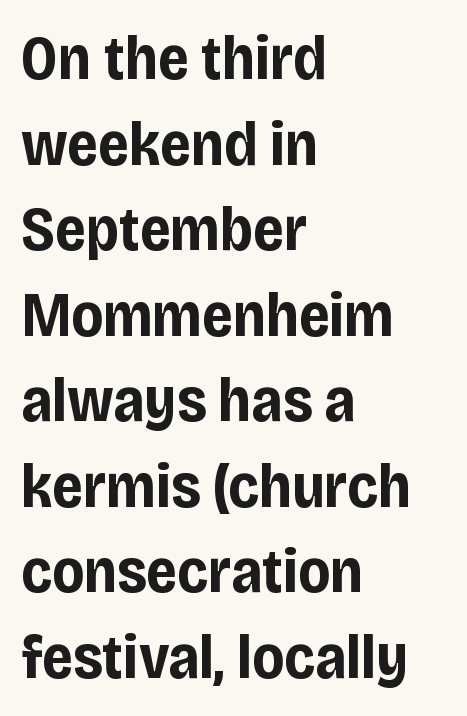
What stands out about the letter spacing? Nothing — it is the standard amount. On the weight axis this lands at bold, roughly 700. Font category for this specimen: sans-serif. Normally led — the rows are evenly, conventionally spaced. You could not count columns in this text — the font is proportionally spaced.
